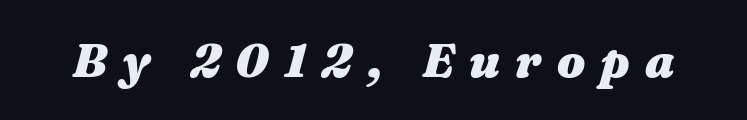
The image shows 47 px heavy, wide type, italic (leaning right); set unusually wide letter spacing (+0.32 em), not underlined; medium stroke contrast and a medium x-height.
